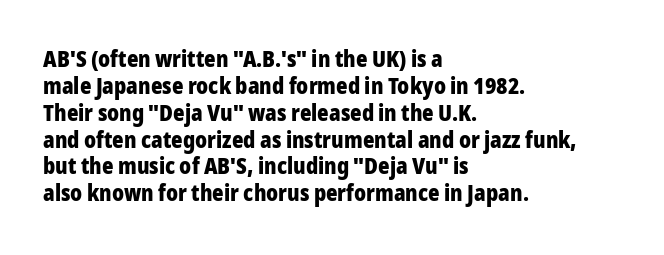
Q: Is the text bold? A: Yes.
Q: Is the text italic (slanted)? A: No, it is upright.
Q: Is the text underlined? A: No.
Q: How is the paragraph aligned? A: Left-aligned.
Q: Is the spacing between letters normal or unusually wide? A: Normal.
